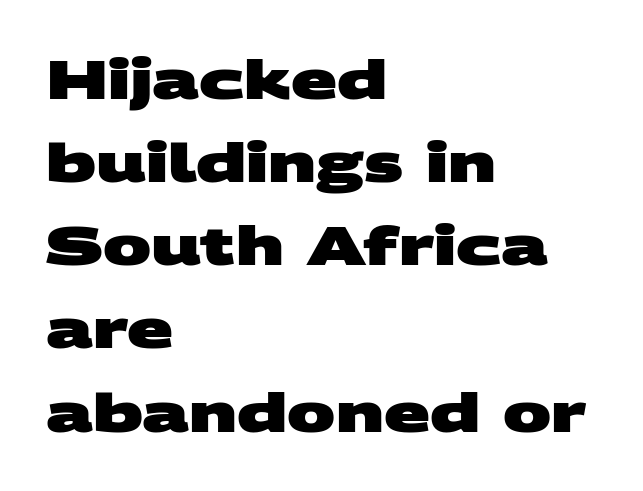
{"serif": "no", "bold": "yes", "weight": "heavy", "width": "wide", "stroke_contrast": "medium", "x_height": "large", "monospaced": "no", "underline": "no", "align": "left", "line_spacing": "normal", "line_spacing_ratio": 1.54, "letter_spacing": "normal", "letter_spacing_em": 0.0, "glyph_px": 54}
